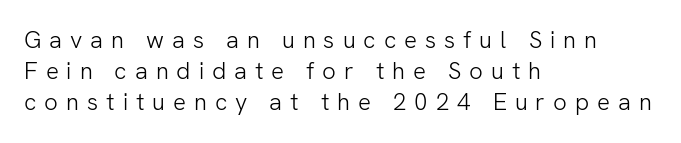
The image shows 24 px text type, upright; set left-aligned, normal line spacing (1.3x), unusually wide letter spacing (+0.33 em), not underlined.
